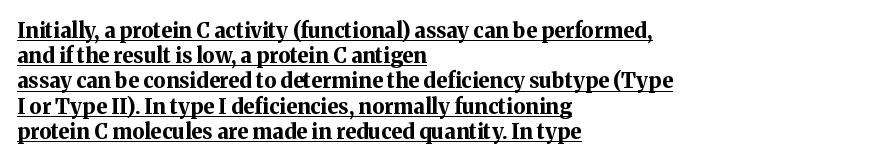
The image shows 21 px bold type, upright; set left-aligned, line spacing 1.2x, normal letter spacing, underlined.
